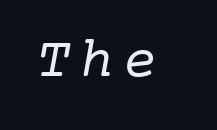
The image shows 57 px regular-weight serif type, monospaced; set not underlined; low stroke contrast and a medium x-height.
